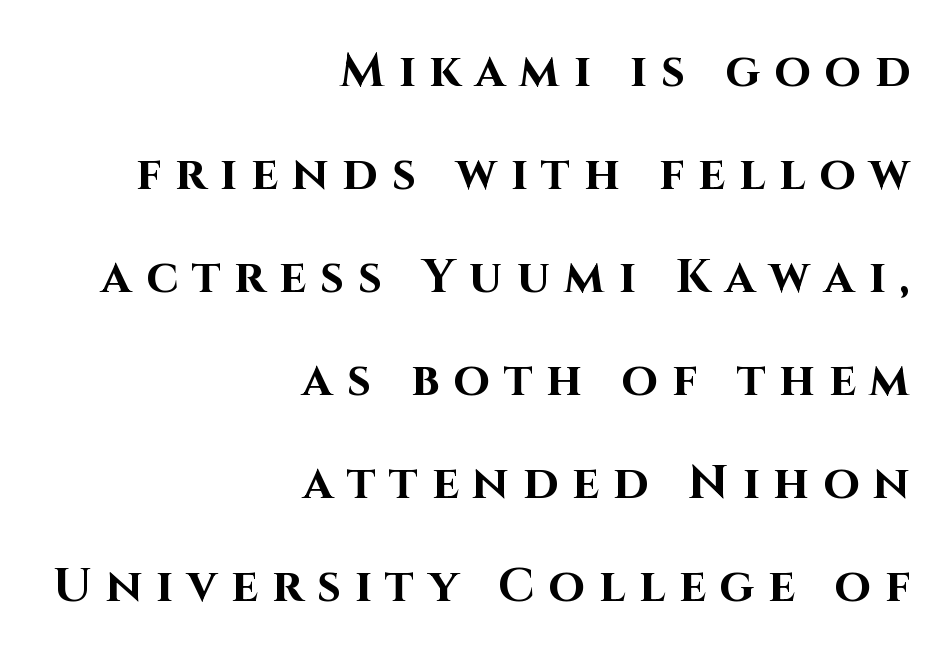
The image shows 47 px bold sans-serif type, upright; set right-aligned, loose line spacing (2.19x), unusually wide letter spacing (+0.3 em), not underlined; high stroke contrast and a large x-height.
